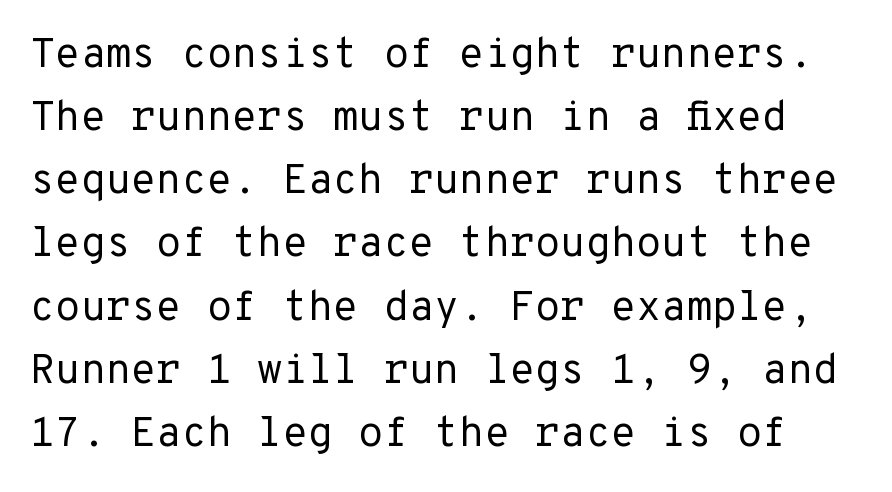
The image shows 41 px regular-weight sans-serif type, upright; set normal line spacing (1.54x), normal letter spacing, not underlined; low stroke contrast and a medium x-height.
